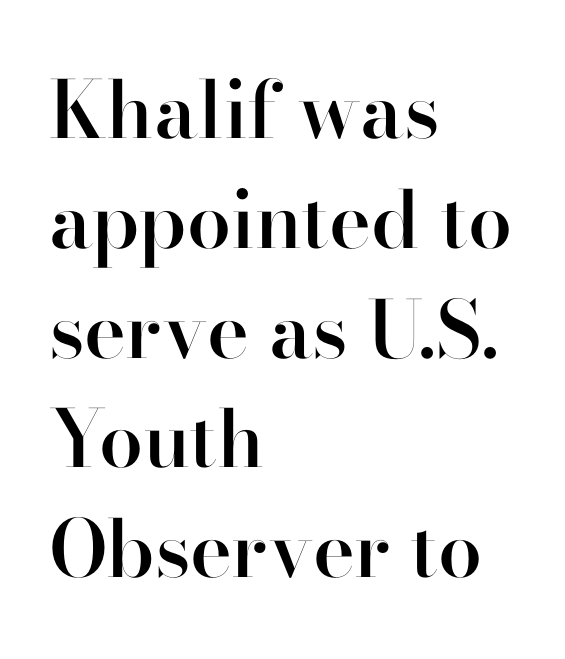
Unlike a clean sans, this face finishes its strokes with serifs. I'd describe the lettering as semibold — firm but not a full bold. The passage shown is not underscored anywhere. No extra tracking has been applied to these lines.
